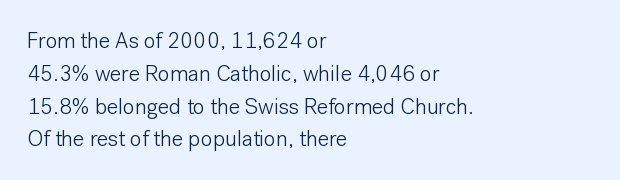
Descender tails drop into unmarked territory. Vertically, the passage feels balanced, rows spaced as you'd expect. The typesetter chose a ragged-right arrangement here. The typography opts for an upright posture over an oblique one. The rendering keeps characters at their native spacing. Stroke mass is kept to a normal reading level or below.
